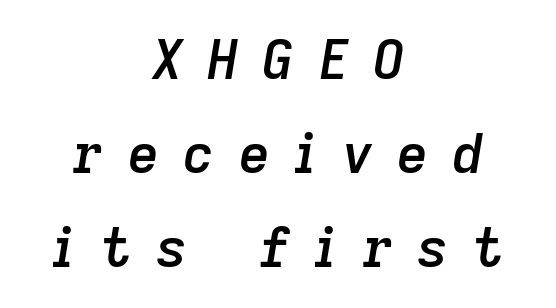
The horizontal fit of the characters is loose and conspicuously gappy. Every character sits at an angle, as italics do. The compositor balanced each line on the midline. The foot of each line stays bare and open.
